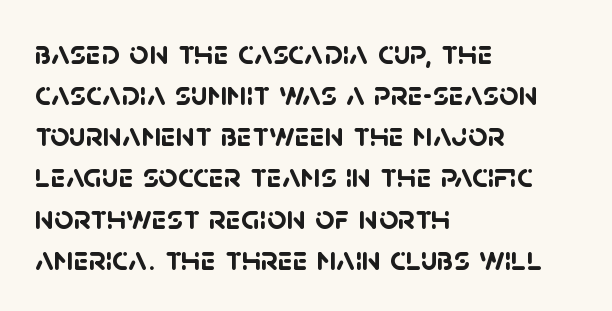
A typesetter would call this proportional, since set widths differ per character. This rendering leaves character spacing at its baseline value. Plain, unruled lines of type. In terms of letterform style, serifs are entirely absent.
